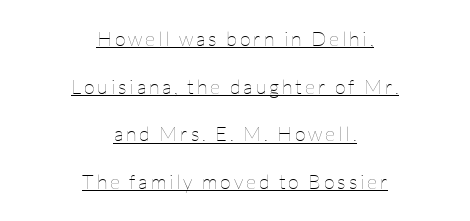
Q: Is the text bold? A: No.
Q: Is the text italic (slanted)? A: No, it is upright.
Q: Is the text underlined? A: Yes.
Q: How is the paragraph aligned? A: Centered.
Q: Is the spacing between lines tight, normal or loose? A: Loose.
